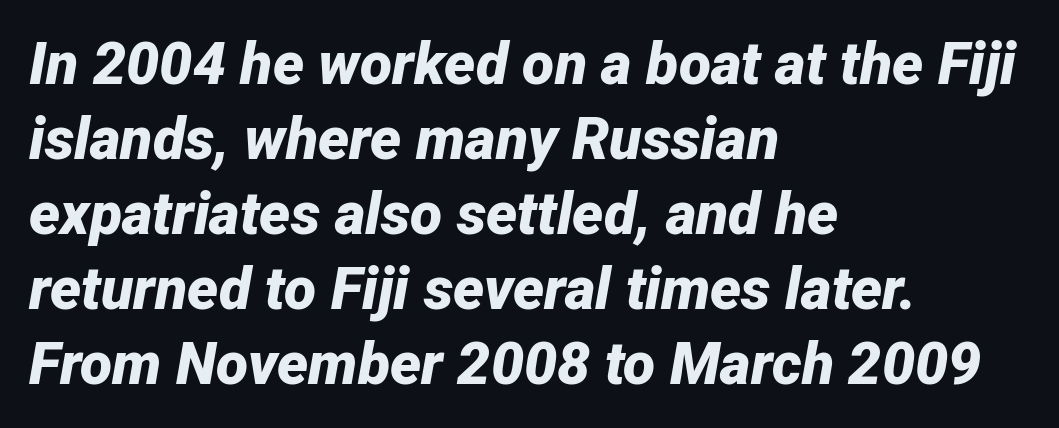
{"italic": "yes", "lean": "right", "slant_degrees": 12, "bold": "yes", "weight": "bold", "width": "normal", "stroke_contrast": "low", "x_height": "medium", "monospaced": "no", "underline": "no", "align": "left", "line_spacing": "normal", "line_spacing_ratio": 1.27, "letter_spacing": "normal", "letter_spacing_em": 0.0, "glyph_px": 59}
